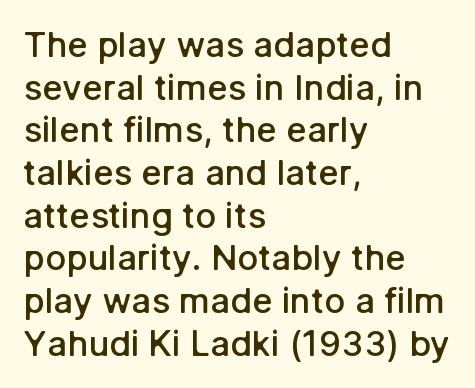
The image shows 35 px semibold sans-serif type, upright; set left-aligned, line spacing 1.22x, normal letter spacing, not underlined; low stroke contrast and a medium x-height.
